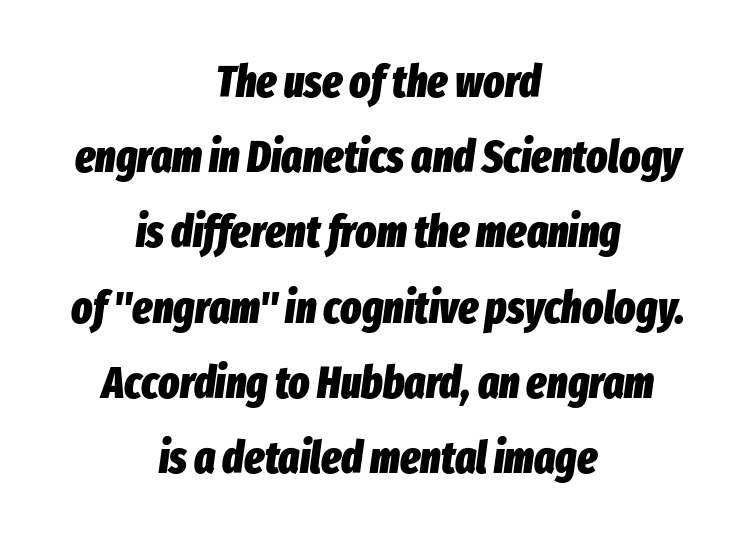
The axis of the letterforms is tilted away from vertical. Check under the words: just untouched page. Standard letterfit; no display-style spreading of the glyphs. Reading down the block, each line starts at a different indent, mirrored at its end. Weight: bold. Character widths vary here, with narrow letters taking less room than wide ones.
